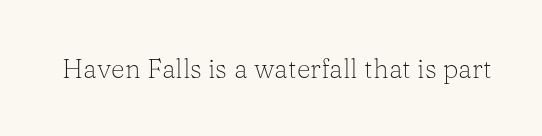
The image shows 27 px text type, upright; set normal letter spacing, not underlined.
